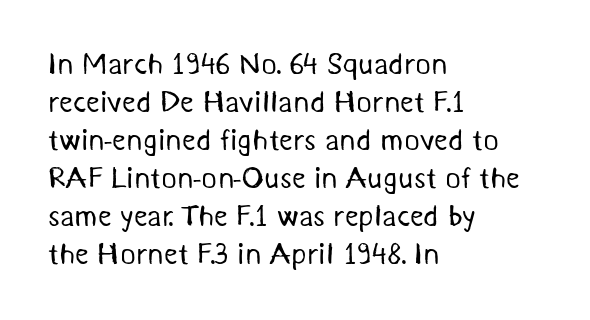
The image shows 30 px regular-weight sans-serif type; set left-aligned, normal line spacing (1.27x), normal letter spacing, not underlined; medium stroke contrast and a medium x-height.
